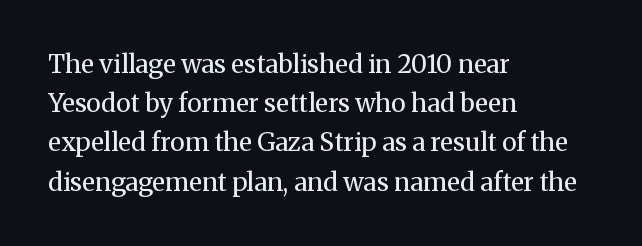
Q: Is the text bold? A: No.
Q: Is the text italic (slanted)? A: No, it is upright.
Q: Is the text underlined? A: No.
Q: How is the paragraph aligned? A: Left-aligned.
Q: Is the spacing between letters normal or unusually wide? A: Normal.
Q: Is the spacing between lines tight, normal or loose? A: Normal.
